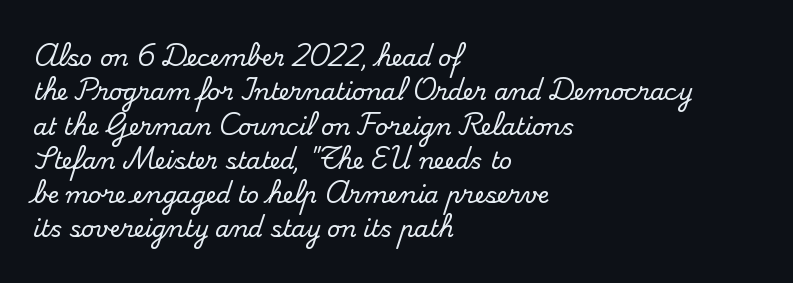
The image shows 23 px text type; set left-aligned, normal line spacing (1.49x), normal letter spacing, not underlined.
